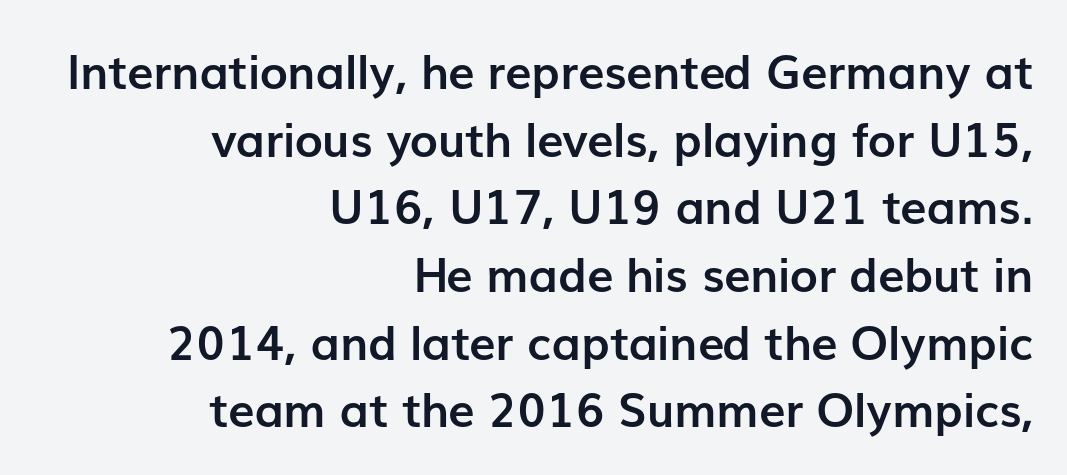
Q: Is the text bold? A: Yes.
Q: Is the text italic (slanted)? A: No, it is upright.
Q: Is the typeface a serif or a sans-serif typeface? A: Sans-serif.
Q: Is the text underlined? A: No.
Q: How is the paragraph aligned? A: Right-aligned.
Q: Is the spacing between letters normal or unusually wide? A: Normal.
Q: Is the spacing between lines tight, normal or loose? A: Normal.
Q: Width (condensed, normal, or wide)? A: Normal.
Q: Stroke contrast? A: Low.
Q: x-height? A: Medium.
Q: Monospaced? A: No.
